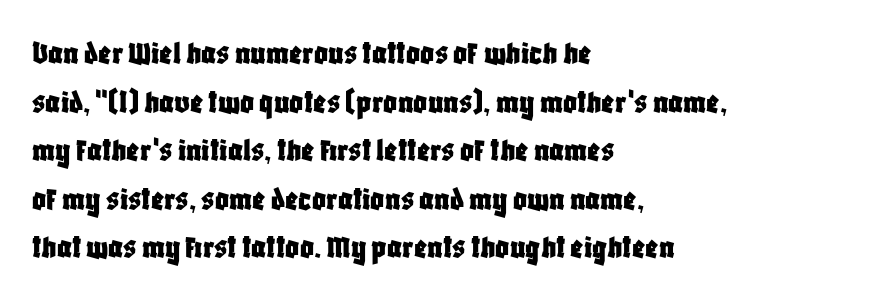
{"serif": "no", "italic": "no", "width": "condensed", "stroke_contrast": "low", "x_height": "large", "monospaced": "no", "underline": "no", "align": "left", "line_spacing": "normal", "line_spacing_ratio": 1.43, "letter_spacing": "normal", "letter_spacing_em": 0.0, "glyph_px": 34}
